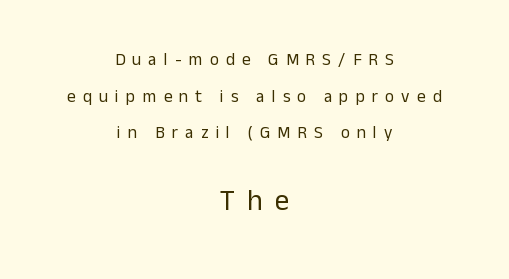
The image shows 29 px regular-weight sans-serif type, upright; set centered, loose line spacing (2.15x), unusually wide letter spacing (+0.42 em), not underlined; the second (bottom) block is 1.71x larger; low stroke contrast and a medium x-height.
